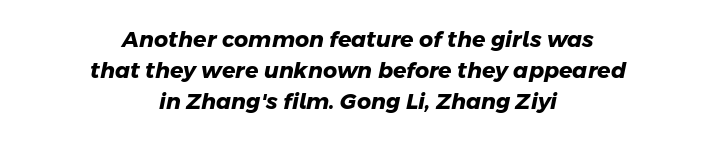
The rows are spaced the way most documents space them. Between one letter and the next there's only the usual sliver of space. The lines in this sample share a center point and differ in where they start and stop. The foot of each line stays bare and open. This is heavy type, rendered in bold.
